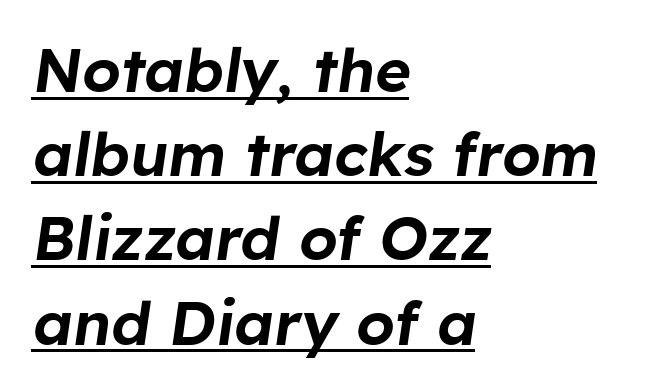
The image shows 61 px text type, italic (leaning right); set left-aligned, normal line spacing (1.38x), normal letter spacing, underlined; low stroke contrast and a medium x-height.
